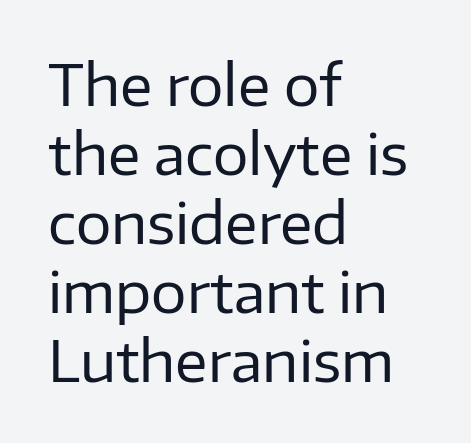
Q: Is the text bold? A: No.
Q: Is the text italic (slanted)? A: No, it is upright.
Q: Is the typeface a serif or a sans-serif typeface? A: Sans-serif.
Q: Is the text underlined? A: No.
Q: How is the paragraph aligned? A: Left-aligned.
Q: Is the spacing between letters normal or unusually wide? A: Normal.
Q: Width (condensed, normal, or wide)? A: Normal.
Q: Stroke contrast? A: Low.
Q: x-height? A: Medium.
Q: Monospaced? A: No.
